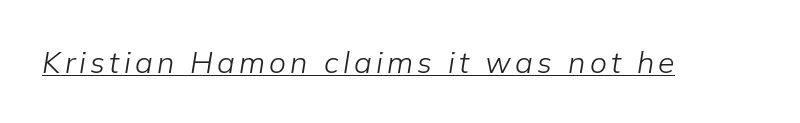
{"italic": "yes", "lean": "right", "slant_degrees": 9, "bold": "no", "weight": "light", "width": "normal", "stroke_contrast": "low", "x_height": "medium", "monospaced": "no", "underline": "yes", "glyph_px": 30}
